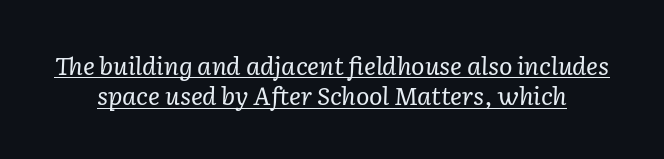
The image shows 25 px text type, italic (leaning right); set line spacing 1.21x, normal letter spacing, underlined.
